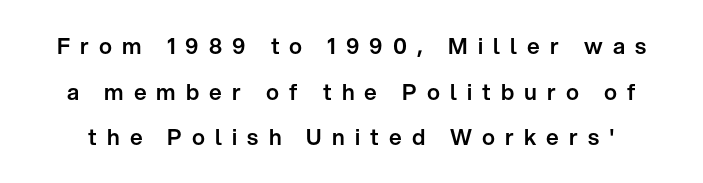
The image shows 22 px text type, upright; set loose line spacing (2.07x), unusually wide letter spacing (+0.46 em), not underlined.
